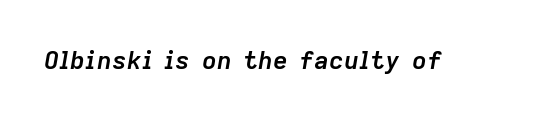
{"italic": "yes", "lean": "right", "slant_degrees": 9, "bold": "yes", "underline": "no", "letter_spacing": "normal", "letter_spacing_em": 0.0, "glyph_px": 25}
